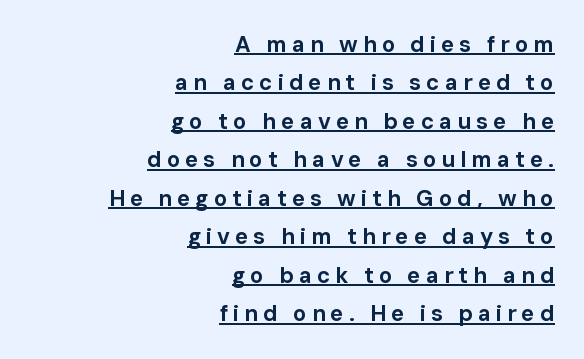
Posture: straight, roman, zero tilt. Heavy, bold letterforms. The lettering is marked with a stroke running underneath it. Compared with a flush-left layout, this one pins lines to the opposite, right side.
